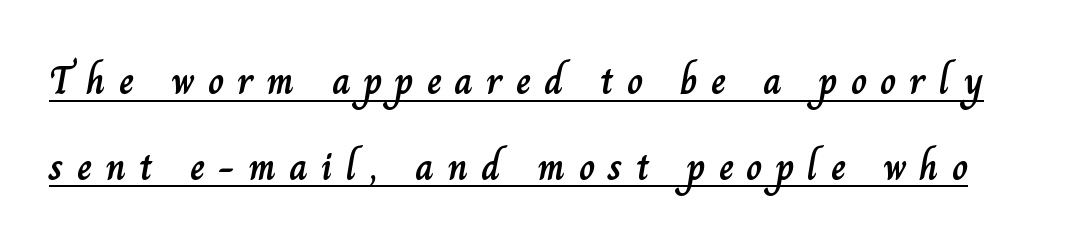
Q: Is the text italic (slanted)? A: Yes.
Q: Is the text underlined? A: Yes.
Q: Is the spacing between letters normal or unusually wide? A: Unusually wide.
Q: Is the spacing between lines tight, normal or loose? A: Loose.
Q: Width (condensed, normal, or wide)? A: Normal.
Q: Stroke contrast? A: Low.
Q: x-height? A: Small.
Q: Monospaced? A: No.
